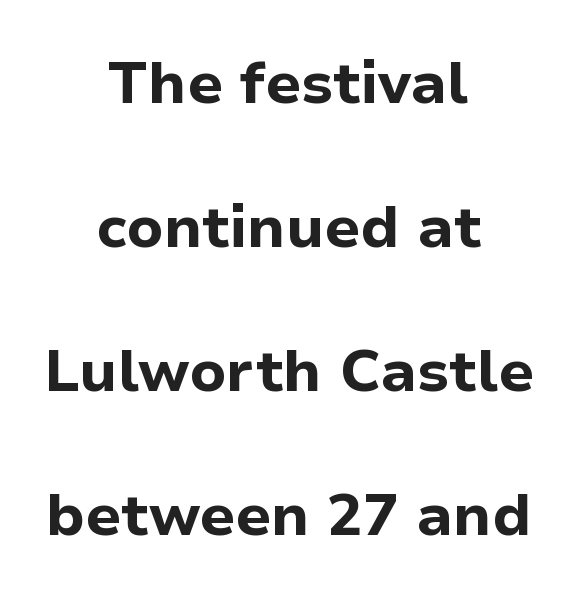
{"serif": "no", "italic": "no", "bold": "yes", "weight": "bold", "width": "normal", "stroke_contrast": "low", "x_height": "medium", "monospaced": "no", "underline": "no", "align": "center", "line_spacing": "loose", "line_spacing_ratio": 2.44, "letter_spacing": "normal", "letter_spacing_em": 0.0, "glyph_px": 59}
